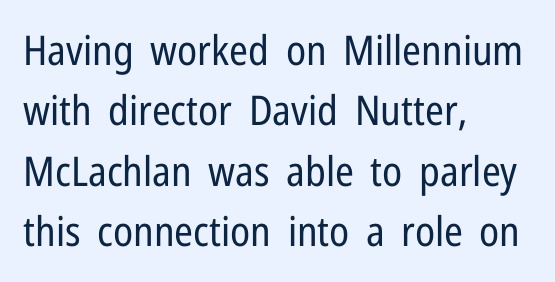
The image shows 41 px regular-weight, condensed sans-serif type, upright; set left-aligned, normal line spacing (1.47x), normal letter spacing, not underlined; low stroke contrast and a medium x-height.
